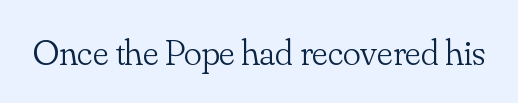
The image shows 37 px light serif type, upright; set normal letter spacing, not underlined; low stroke contrast and a small x-height.
